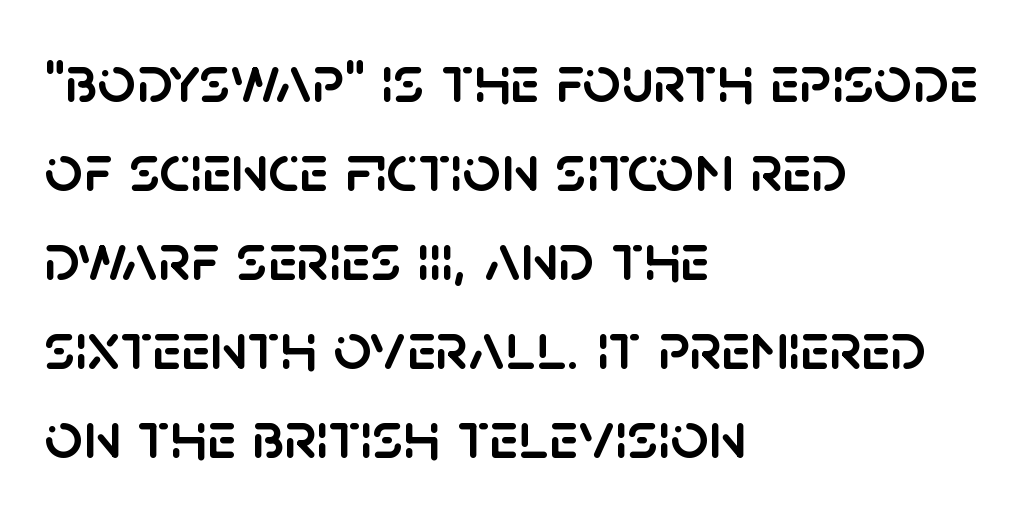
The lines sit at an ordinary, default distance from one another. Letterform terminals end flat and unadorned throughout the passage. Caption: multi-line text, flush left, ragged right. Spacing verdict: proportional, widths tailored to each character. The lettering holds an erect, upright posture throughout. The strip under each line holds only bare page.
